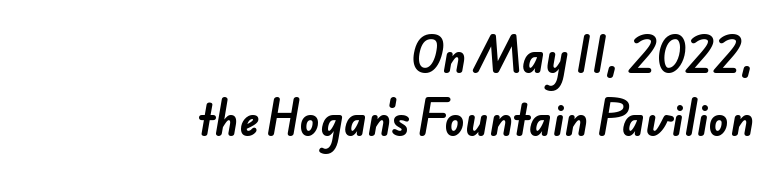
Q: Is the text bold? A: Yes.
Q: Is the typeface a serif or a sans-serif typeface? A: Sans-serif.
Q: Is the text underlined? A: No.
Q: How is the paragraph aligned? A: Right-aligned.
Q: Is the spacing between letters normal or unusually wide? A: Normal.
Q: Is the spacing between lines tight, normal or loose? A: Normal.
Q: Width (condensed, normal, or wide)? A: Normal.
Q: Stroke contrast? A: Low.
Q: x-height? A: Small.
Q: Monospaced? A: No.
